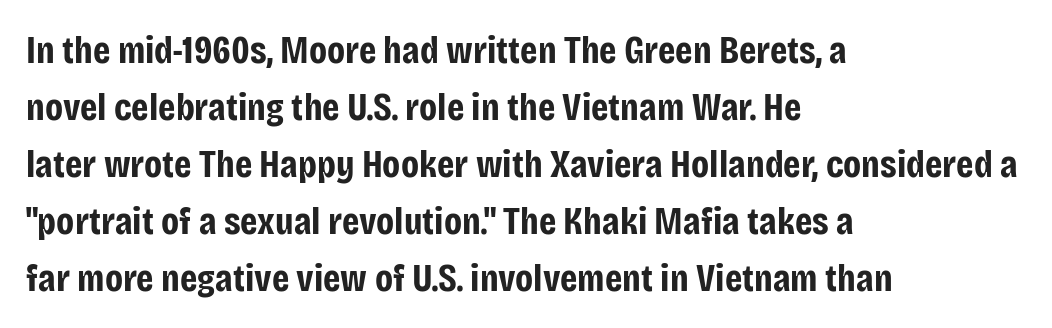
The image shows 39 px bold, condensed sans-serif type, upright; set left-aligned, normal line spacing (1.46x), normal letter spacing, not underlined; low stroke contrast and a large x-height.
